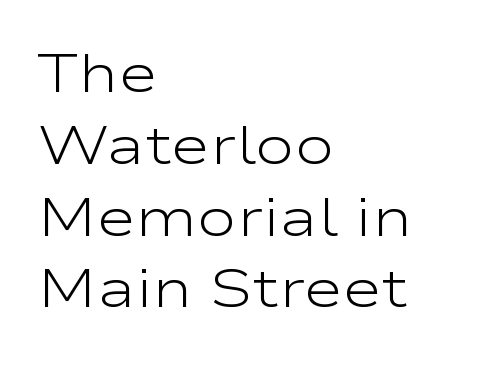
{"serif": "no", "italic": "no", "bold": "no", "weight": "light", "width": "wide", "stroke_contrast": "low", "x_height": "medium", "monospaced": "no", "underline": "no", "align": "left", "line_spacing": "normal", "line_spacing_ratio": 1.33, "letter_spacing": "normal", "letter_spacing_em": 0.0, "glyph_px": 54}
